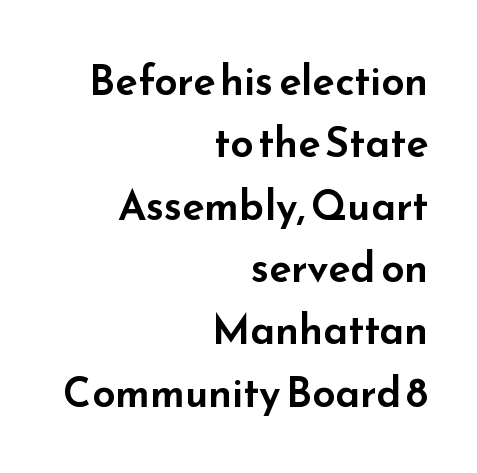
Q: Is the text italic (slanted)? A: No, it is upright.
Q: Is the typeface a serif or a sans-serif typeface? A: Sans-serif.
Q: Is the text underlined? A: No.
Q: How is the paragraph aligned? A: Right-aligned.
Q: Is the spacing between letters normal or unusually wide? A: Normal.
Q: Is the spacing between lines tight, normal or loose? A: Normal.
Q: Width (condensed, normal, or wide)? A: Wide.
Q: Stroke contrast? A: Low.
Q: x-height? A: Small.
Q: Monospaced? A: No.
